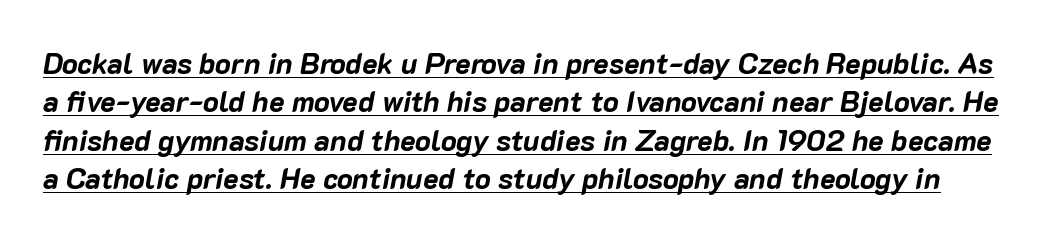
The image shows 29 px bold type, italic (leaning right); set normal line spacing (1.32x), normal letter spacing, underlined; low stroke contrast and a medium x-height.
